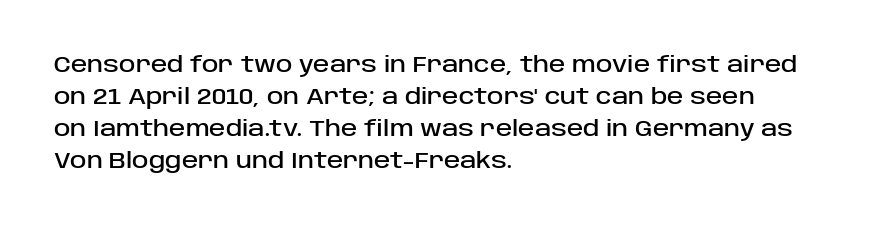
{"italic": "no", "underline": "no", "align": "left", "line_spacing": "normal", "line_spacing_ratio": 1.45, "letter_spacing": "normal", "letter_spacing_em": 0.0, "glyph_px": 22}
